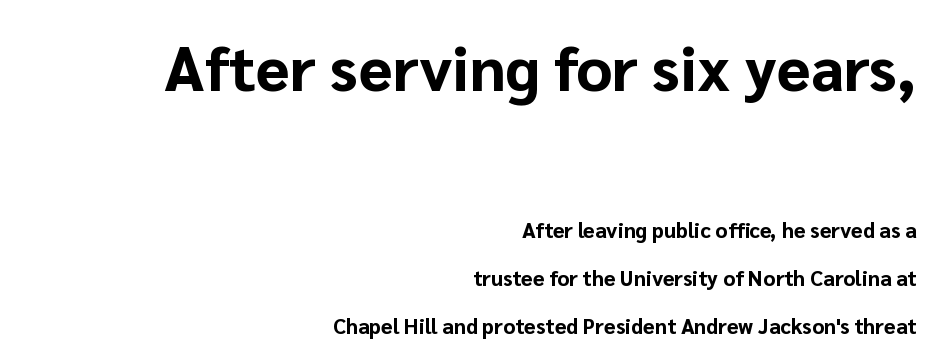
The image shows 62 px bold sans-serif type, upright; set right-aligned, loose line spacing (2.28x), normal letter spacing, not underlined; the first (top) block is 2.95x larger; low stroke contrast and a medium x-height.
